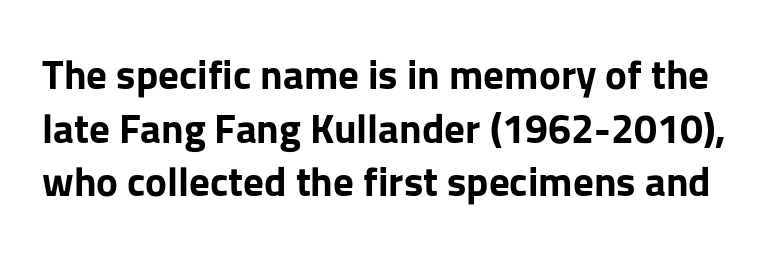
{"serif": "no", "italic": "no", "bold": "yes", "weight": "bold", "width": "normal", "stroke_contrast": "low", "x_height": "medium", "monospaced": "no", "underline": "no", "line_spacing": "normal", "line_spacing_ratio": 1.31, "letter_spacing": "normal", "letter_spacing_em": 0.0, "glyph_px": 41}
